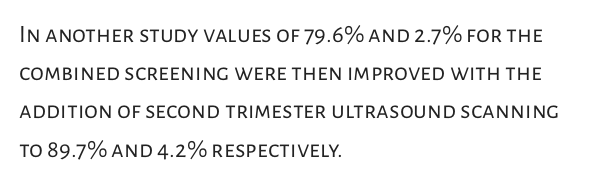
{"italic": "no", "bold": "no", "underline": "no", "align": "left", "line_spacing": "normal", "line_spacing_ratio": 1.53, "letter_spacing": "normal", "letter_spacing_em": 0.0, "glyph_px": 25}
